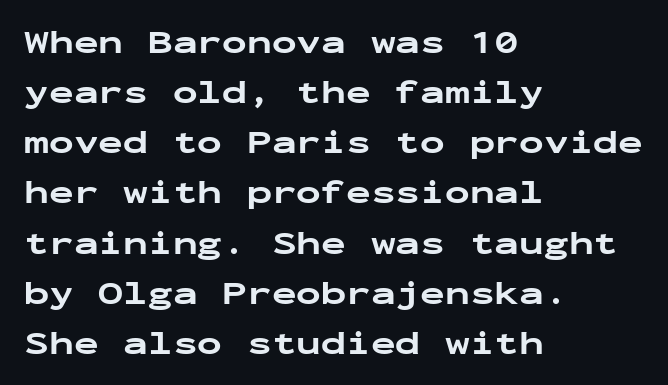
The image shows 33 px bold, wide sans-serif type, upright, monospaced; set left-aligned, normal line spacing (1.52x), normal letter spacing, not underlined; low stroke contrast and a medium x-height.
